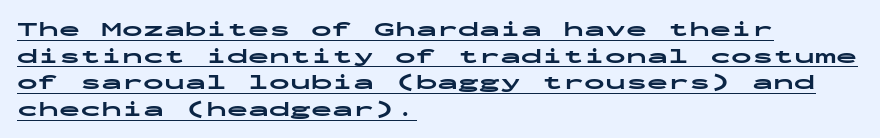
Q: Is the text bold? A: Yes.
Q: Is the text italic (slanted)? A: No, it is upright.
Q: Is the text underlined? A: Yes.
Q: How is the paragraph aligned? A: Left-aligned.
Q: Is the spacing between letters normal or unusually wide? A: Normal.
Q: Is the spacing between lines tight, normal or loose? A: Normal.
